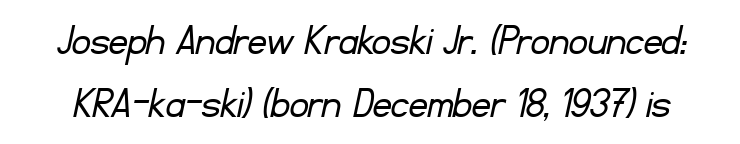
Q: Is the text bold? A: No.
Q: Is the typeface a serif or a sans-serif typeface? A: Sans-serif.
Q: Is the text underlined? A: No.
Q: Is the spacing between letters normal or unusually wide? A: Normal.
Q: Is the spacing between lines tight, normal or loose? A: Normal.
Q: Width (condensed, normal, or wide)? A: Normal.
Q: Stroke contrast? A: Low.
Q: x-height? A: Small.
Q: Monospaced? A: No.
